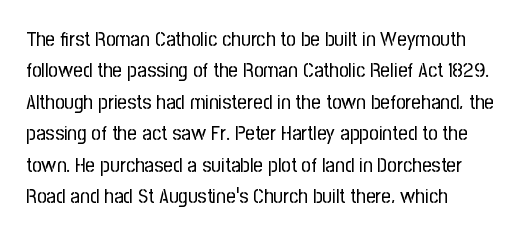
Q: Is the text bold? A: No.
Q: Is the text italic (slanted)? A: No, it is upright.
Q: Is the text underlined? A: No.
Q: How is the paragraph aligned? A: Left-aligned.
Q: Is the spacing between letters normal or unusually wide? A: Normal.
Q: Is the spacing between lines tight, normal or loose? A: Normal.
